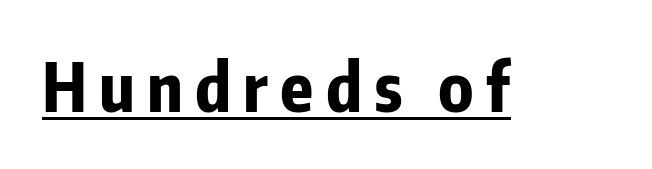
Q: Is the text bold? A: Yes.
Q: Is the text italic (slanted)? A: No, it is upright.
Q: Is the typeface a serif or a sans-serif typeface? A: Sans-serif.
Q: Is the text underlined? A: Yes.
Q: Width (condensed, normal, or wide)? A: Condensed.
Q: Stroke contrast? A: Low.
Q: x-height? A: Medium.
Q: Monospaced? A: No.
